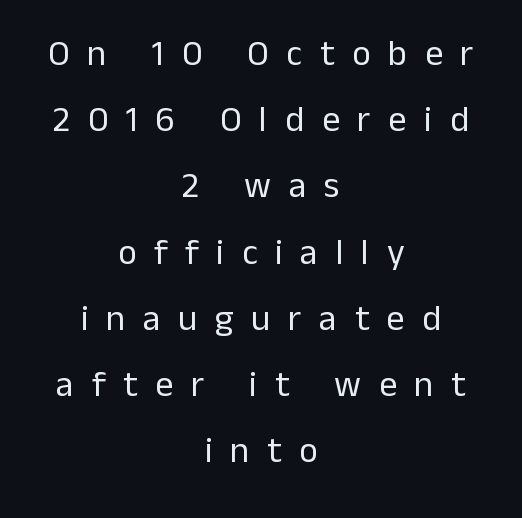
{"serif": "no", "italic": "no", "bold": "no", "weight": "regular", "width": "normal", "stroke_contrast": "low", "x_height": "medium", "monospaced": "no", "underline": "no", "align": "center", "line_spacing_ratio": 1.84, "letter_spacing": "wide", "letter_spacing_em": 0.49, "glyph_px": 36}
